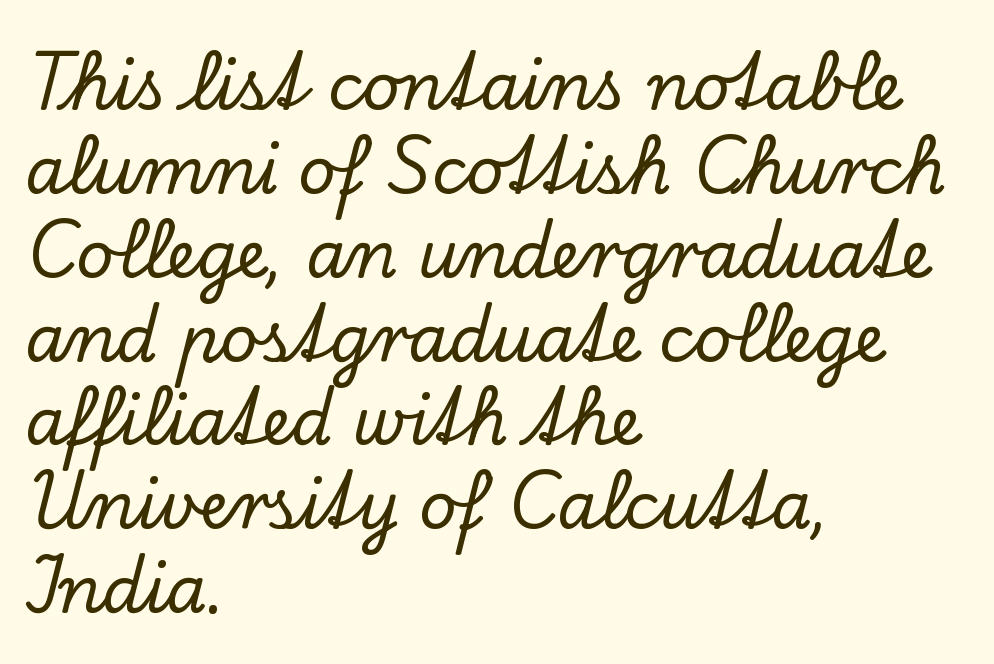
Check where the strokes stop: tiny serifs finish them off. This sample uses plain, unmodified letter spacing. Do the characters align in a grid? No, the font is proportional. Layout note: lines flush left. No word sits above an underline.
